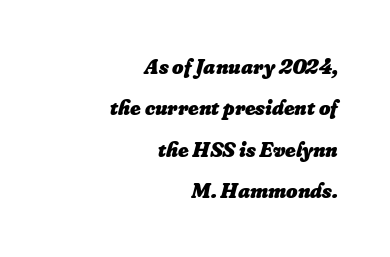
The image shows 22 px bold type, italic (leaning right); set right-aligned, line spacing 1.88x, normal letter spacing, not underlined.
